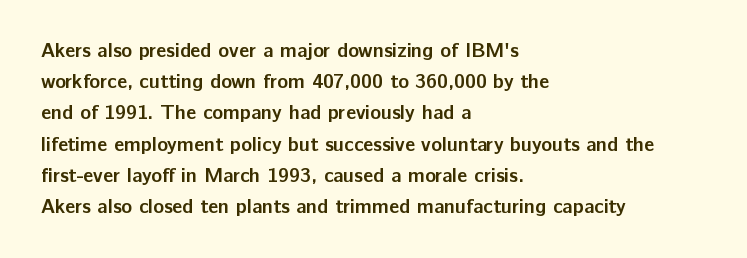
Q: Is the text bold? A: Yes.
Q: Is the text italic (slanted)? A: No, it is upright.
Q: Is the text underlined? A: No.
Q: How is the paragraph aligned? A: Left-aligned.
Q: Is the spacing between letters normal or unusually wide? A: Normal.
Q: Is the spacing between lines tight, normal or loose? A: Normal.
